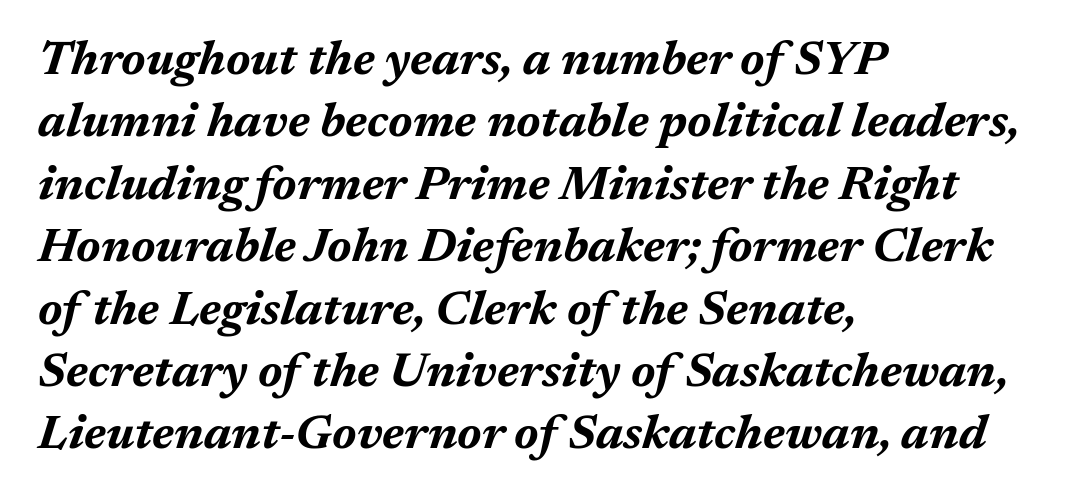
Q: Is the text bold? A: Yes.
Q: Is the text italic (slanted)? A: Yes, it leans right by about 17 degrees.
Q: Is the text underlined? A: No.
Q: How is the paragraph aligned? A: Left-aligned.
Q: Is the spacing between letters normal or unusually wide? A: Normal.
Q: Is the spacing between lines tight, normal or loose? A: Normal.
Q: Width (condensed, normal, or wide)? A: Normal.
Q: Stroke contrast? A: Medium.
Q: x-height? A: Medium.
Q: Monospaced? A: No.
